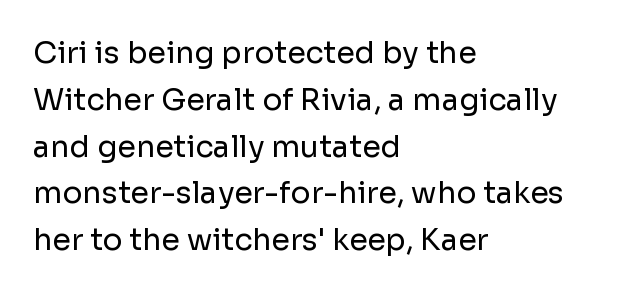
Q: Is the text bold? A: No.
Q: Is the text italic (slanted)? A: No, it is upright.
Q: Is the typeface a serif or a sans-serif typeface? A: Sans-serif.
Q: Is the text underlined? A: No.
Q: How is the paragraph aligned? A: Left-aligned.
Q: Is the spacing between letters normal or unusually wide? A: Normal.
Q: Is the spacing between lines tight, normal or loose? A: Normal.
Q: Width (condensed, normal, or wide)? A: Normal.
Q: Stroke contrast? A: Low.
Q: x-height? A: Medium.
Q: Monospaced? A: No.
